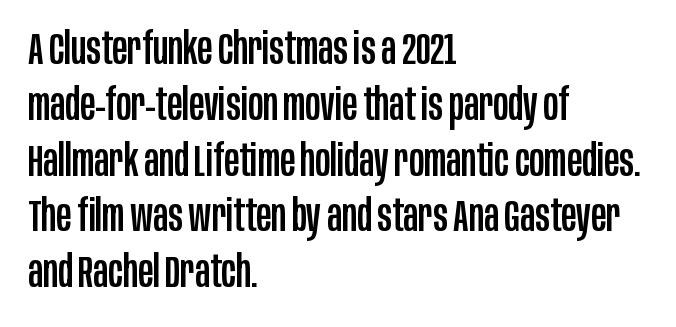
{"serif": "no", "italic": "no", "width": "condensed", "stroke_contrast": "low", "x_height": "large", "monospaced": "no", "underline": "no", "align": "left", "line_spacing_ratio": 1.24, "letter_spacing": "normal", "letter_spacing_em": 0.0, "glyph_px": 45}
